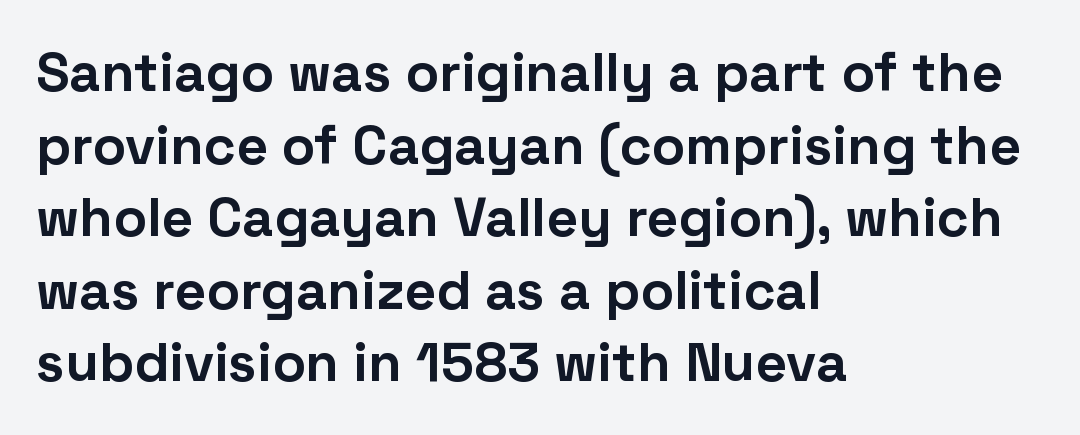
{"serif": "no", "italic": "no", "bold": "yes", "weight": "bold", "width": "normal", "stroke_contrast": "low", "x_height": "medium", "monospaced": "no", "underline": "no", "align": "left", "line_spacing": "normal", "line_spacing_ratio": 1.32, "letter_spacing": "normal", "letter_spacing_em": 0.0, "glyph_px": 55}
